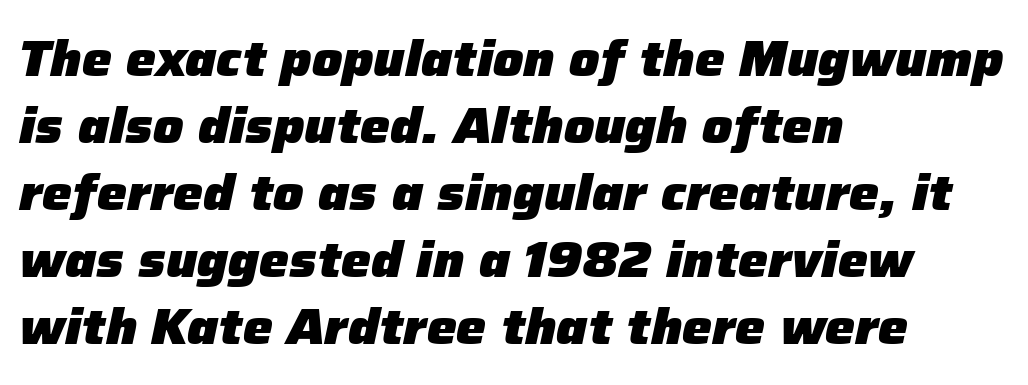
The image shows 50 px heavy type, italic (leaning right); set left-aligned, normal line spacing (1.34x), normal letter spacing, not underlined; low stroke contrast and a medium x-height.
